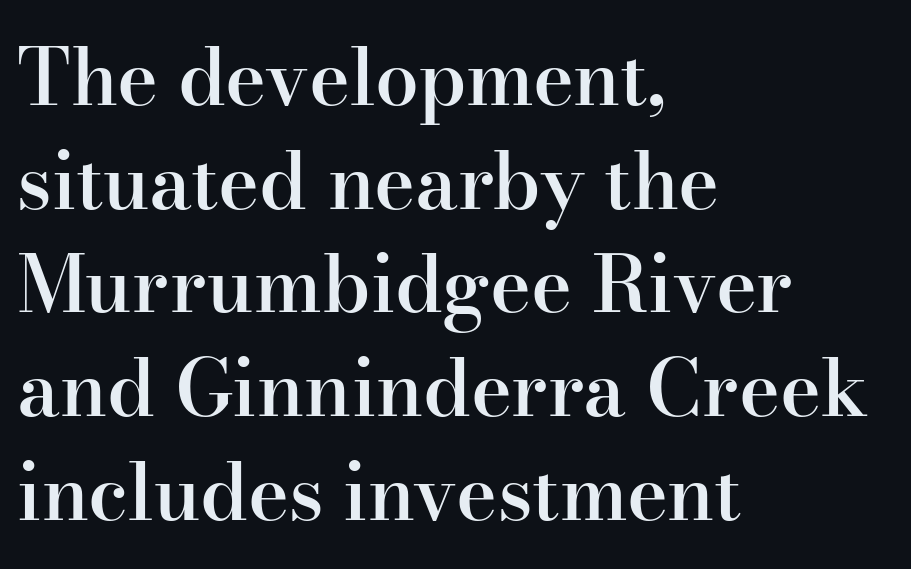
Descender tails drop into unmarked territory. Set as a demibold, roughly 600 on the weight scale. Notice how the stems are strictly vertical — no italics here. Is there much room between lines? A standard amount, neither cramped nor airy. The rendering anchors every line to the left-hand side. In terms of letterspacing, this is plain default setting.
